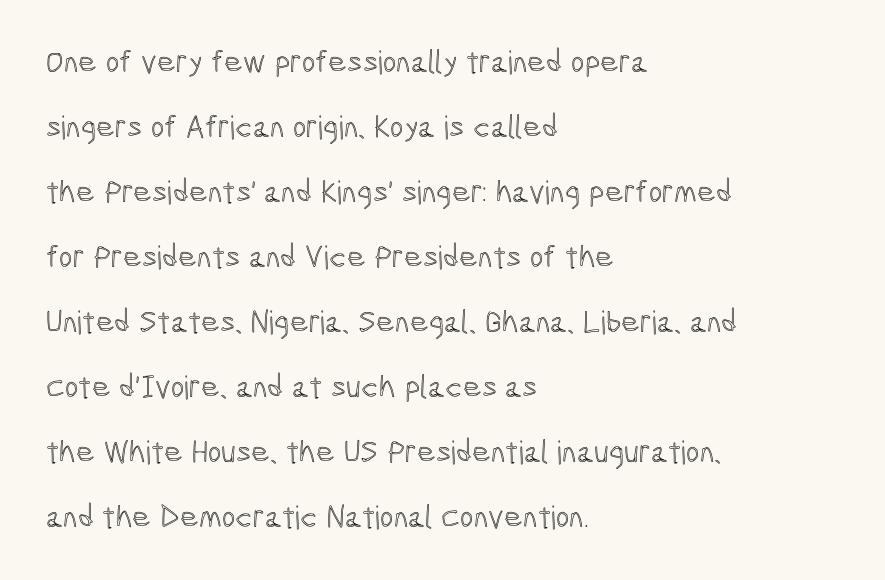
The vertical gap from one line to the next is large. Decoration check: the copy has no underline. Layout note: lines flush left. The passage shown has conventional tracking throughout. A roman cut, with each character standing at attention. These lines are rendered in a variable-pitch font.
